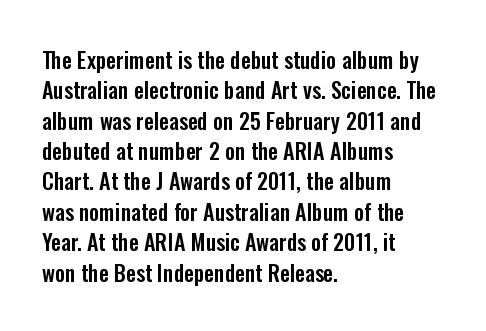
{"italic": "no", "underline": "no", "align": "left", "line_spacing": "normal", "line_spacing_ratio": 1.38, "letter_spacing": "normal", "letter_spacing_em": 0.0, "glyph_px": 22}
